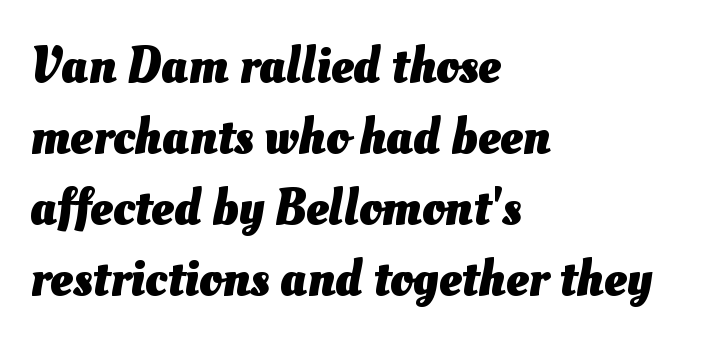
The image shows 51 px heavy type; set left-aligned, normal line spacing (1.39x), normal letter spacing, not underlined; medium stroke contrast and a small x-height.
